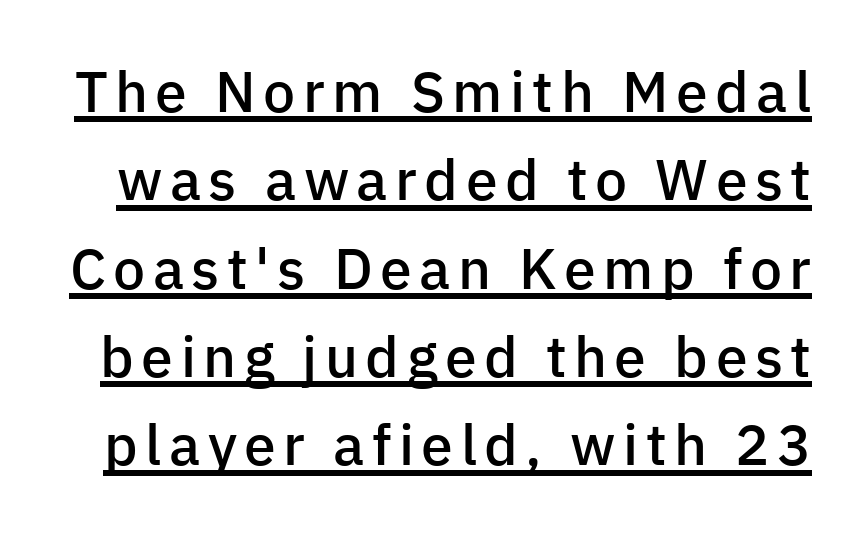
{"serif": "no", "italic": "no", "bold": "semi", "weight": "semibold", "width": "normal", "stroke_contrast": "low", "x_height": "medium", "monospaced": "no", "underline": "yes", "line_spacing": "normal", "line_spacing_ratio": 1.55, "glyph_px": 57}
